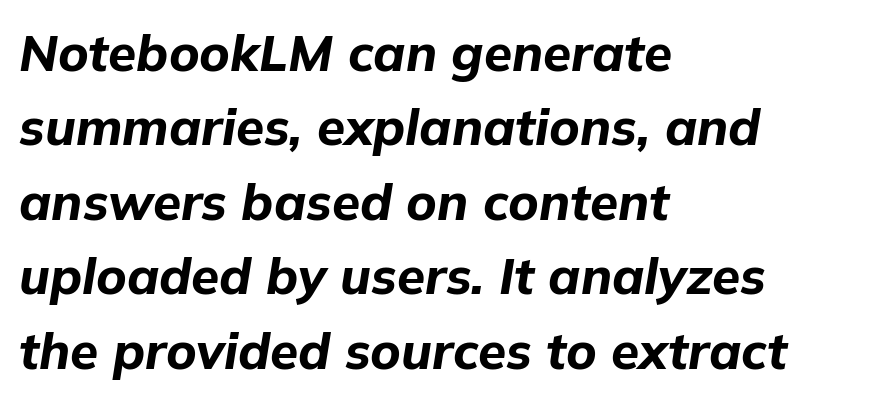
Q: Is the text bold? A: Yes.
Q: Is the text italic (slanted)? A: Yes, it leans right by about 9 degrees.
Q: Is the text underlined? A: No.
Q: How is the paragraph aligned? A: Left-aligned.
Q: Is the spacing between letters normal or unusually wide? A: Normal.
Q: Is the spacing between lines tight, normal or loose? A: Normal.
Q: Width (condensed, normal, or wide)? A: Normal.
Q: Stroke contrast? A: Low.
Q: x-height? A: Medium.
Q: Monospaced? A: No.
